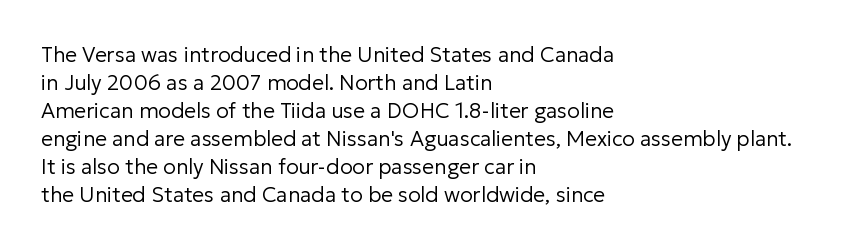
{"italic": "no", "bold": "no", "underline": "no", "align": "left", "line_spacing": "normal", "line_spacing_ratio": 1.33, "letter_spacing": "normal", "letter_spacing_em": 0.0, "glyph_px": 21}
